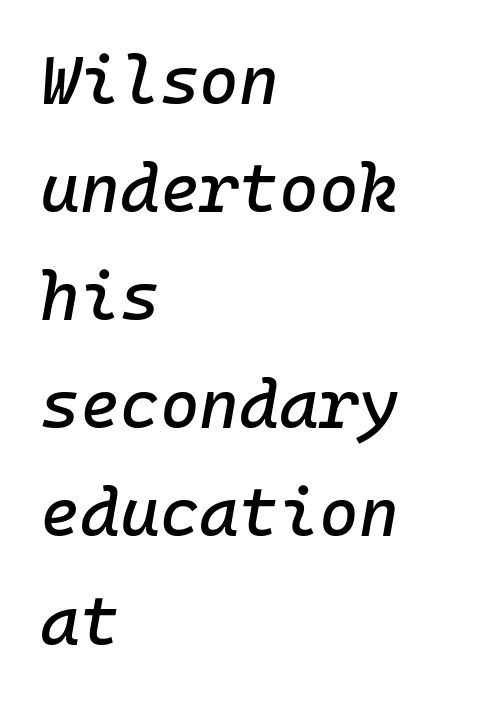
The image shows 68 px text type, italic (leaning right), monospaced; set left-aligned, normal line spacing (1.59x), normal letter spacing, not underlined; low stroke contrast and a medium x-height.
